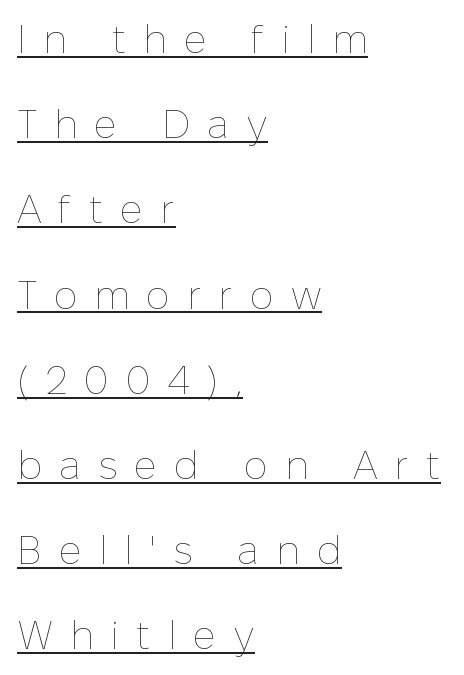
{"italic": "no", "bold": "no", "weight": "thin", "width": "normal", "stroke_contrast": "low", "x_height": "medium", "monospaced": "no", "underline": "yes", "align": "left", "line_spacing": "loose", "line_spacing_ratio": 2.13, "letter_spacing": "wide", "letter_spacing_em": 0.42, "glyph_px": 40}
